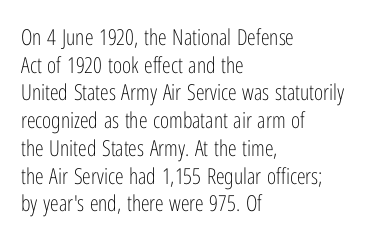
The image shows 22 px text type, upright; set left-aligned, normal line spacing (1.26x), normal letter spacing, not underlined.
